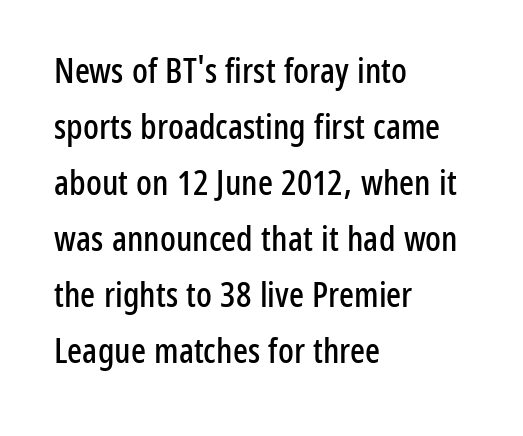
Q: Is the text italic (slanted)? A: No, it is upright.
Q: Is the typeface a serif or a sans-serif typeface? A: Sans-serif.
Q: Is the text underlined? A: No.
Q: How is the paragraph aligned? A: Left-aligned.
Q: Is the spacing between letters normal or unusually wide? A: Normal.
Q: Is the spacing between lines tight, normal or loose? A: Normal.
Q: Width (condensed, normal, or wide)? A: Condensed.
Q: Stroke contrast? A: Low.
Q: x-height? A: Medium.
Q: Monospaced? A: No.
